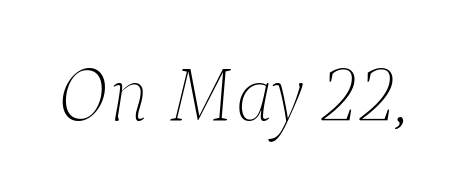
Character widths vary here, with narrow letters taking less room than wide ones. Between one letter and the next there's only the usual sliver of space. The space beneath each line is pristine and unruled. This reads as an unemphasized weight, regular at the heaviest. The letters are slanted; this is an italic face.
